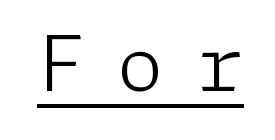
The image shows 75 px light sans-serif type, upright; set unusually wide letter spacing (+0.44 em), underlined; low stroke contrast and a medium x-height.
